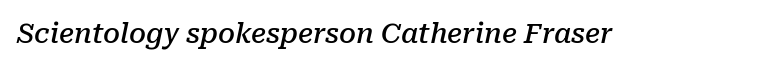
The image shows 27 px text type, italic (leaning right); set normal letter spacing, not underlined.
